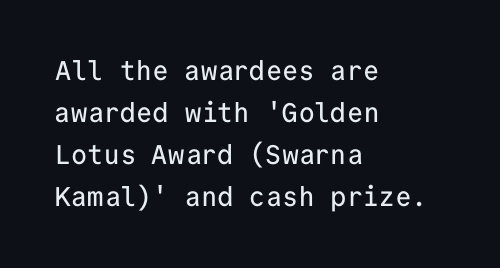
Q: Is the text italic (slanted)? A: No, it is upright.
Q: Is the text underlined? A: No.
Q: How is the paragraph aligned? A: Left-aligned.
Q: Is the spacing between letters normal or unusually wide? A: Normal.
Q: Is the spacing between lines tight, normal or loose? A: Normal.
